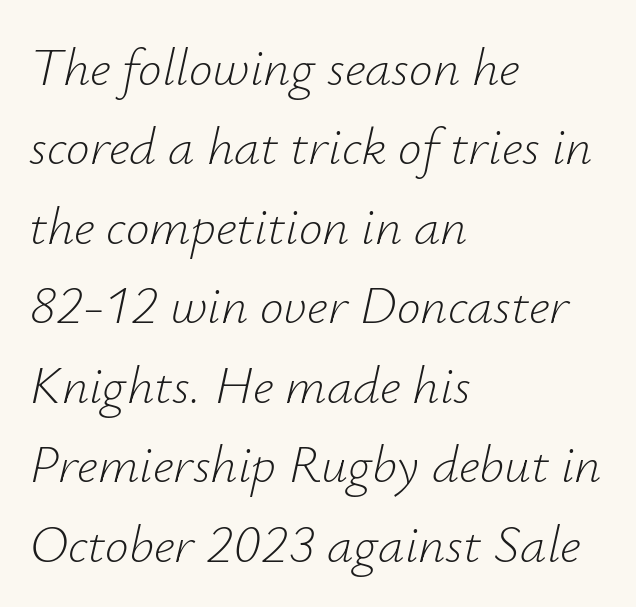
The image shows 53 px light type, italic (leaning right); set left-aligned, normal line spacing (1.5x), normal letter spacing, not underlined; low stroke contrast and a small x-height.
